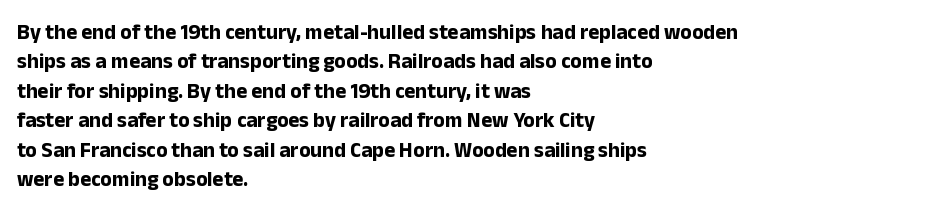
{"italic": "no", "bold": "yes", "underline": "no", "align": "left", "line_spacing": "normal", "line_spacing_ratio": 1.4, "letter_spacing": "normal", "letter_spacing_em": 0.0, "glyph_px": 21}
